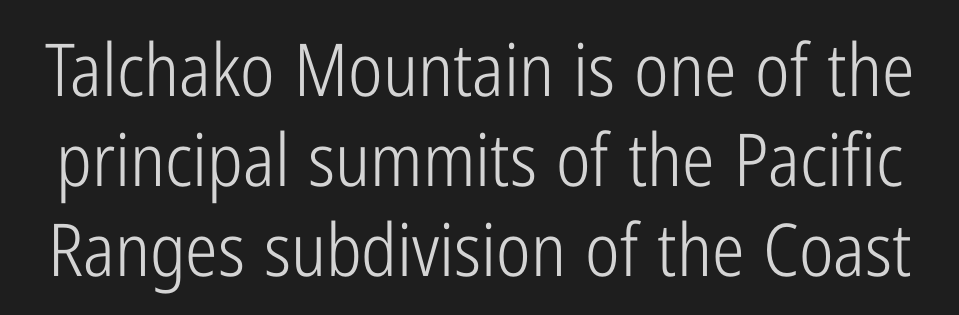
The image shows 73 px light, condensed sans-serif type, upright; set line spacing 1.23x, normal letter spacing, not underlined; low stroke contrast and a medium x-height.
